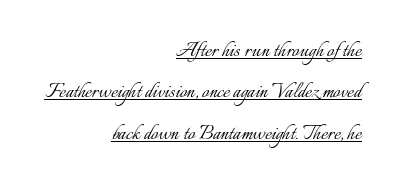
{"bold": "no", "underline": "yes", "align": "right", "line_spacing": "normal", "line_spacing_ratio": 1.66, "letter_spacing": "normal", "letter_spacing_em": 0.0, "glyph_px": 25}
